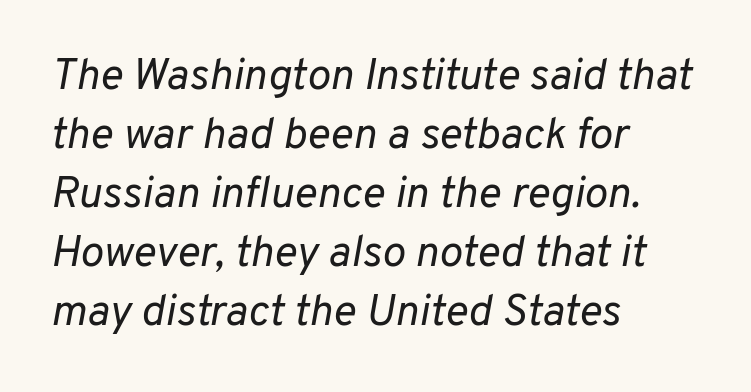
{"italic": "yes", "lean": "right", "slant_degrees": 10, "bold": "no", "weight": "regular", "width": "normal", "stroke_contrast": "low", "x_height": "medium", "monospaced": "no", "underline": "no", "align": "left", "line_spacing": "normal", "line_spacing_ratio": 1.34, "letter_spacing": "normal", "letter_spacing_em": 0.0, "glyph_px": 44}
